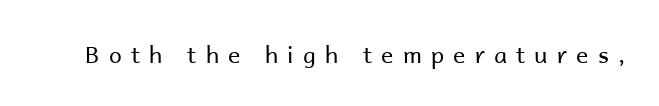
Q: Is the text bold? A: No.
Q: Is the text italic (slanted)? A: No, it is upright.
Q: Is the text underlined? A: No.
Q: Is the spacing between letters normal or unusually wide? A: Unusually wide.
